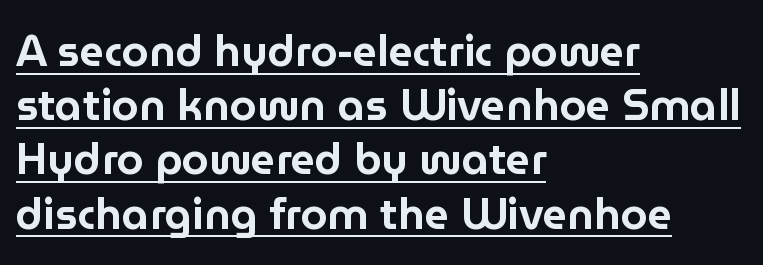
{"serif": "no", "italic": "no", "width": "normal", "stroke_contrast": "low", "x_height": "medium", "monospaced": "no", "underline": "yes", "align": "left", "line_spacing": "normal", "line_spacing_ratio": 1.26, "letter_spacing": "normal", "letter_spacing_em": 0.0, "glyph_px": 43}
